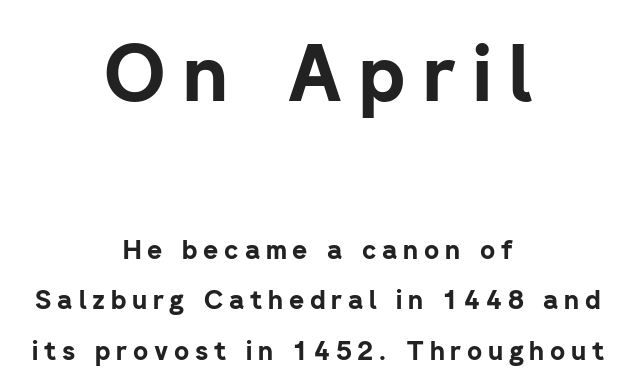
Interline gaps are noticeably wide in this sample. Grotesque or geometric, the face here clearly has no serifs. Look at the glyph heights: the upper group is clearly the bigger setting. The passage shown is not underscored anywhere.
